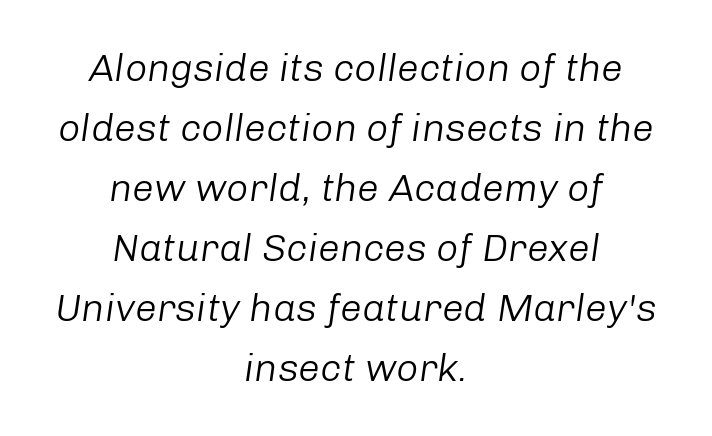
{"italic": "yes", "lean": "right", "slant_degrees": 8, "bold": "no", "weight": "light", "width": "normal", "stroke_contrast": "low", "x_height": "medium", "monospaced": "no", "underline": "no", "align": "center", "line_spacing": "normal", "line_spacing_ratio": 1.54, "letter_spacing": "normal", "letter_spacing_em": 0.0, "glyph_px": 39}
